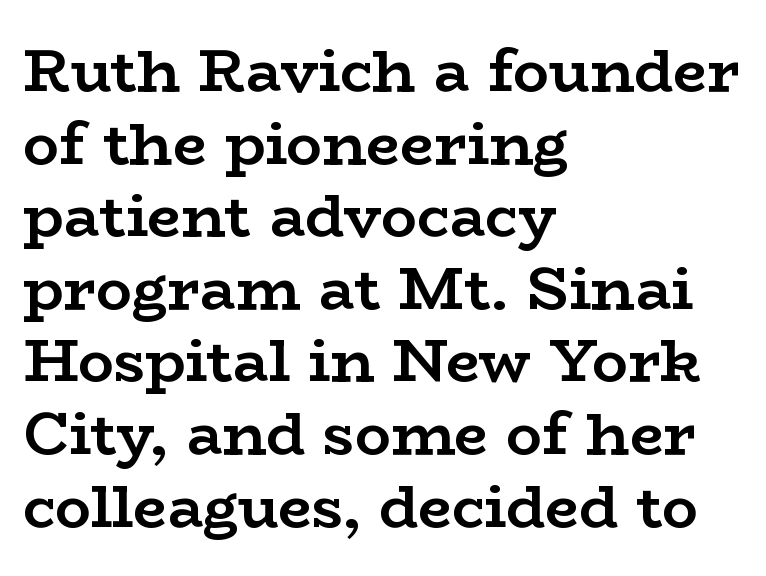
{"serif": "yes", "italic": "no", "bold": "yes", "weight": "semibold", "width": "wide", "stroke_contrast": "low", "x_height": "medium", "monospaced": "no", "underline": "no", "align": "left", "line_spacing_ratio": 1.21, "letter_spacing": "normal", "letter_spacing_em": 0.0, "glyph_px": 60}
